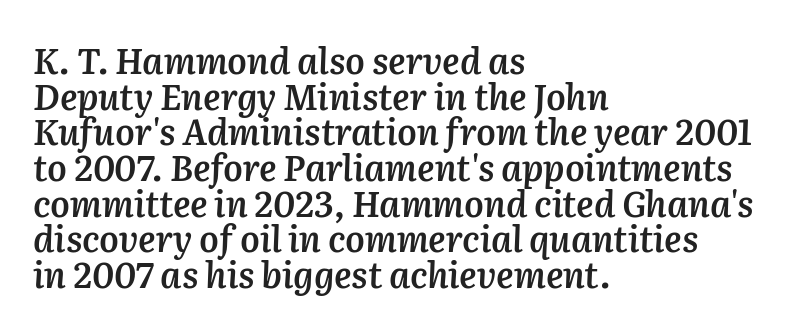
The image shows 35 px semibold type, italic (leaning right); set left-aligned, tight line spacing (1.02x), normal letter spacing, not underlined; medium stroke contrast and a medium x-height.
